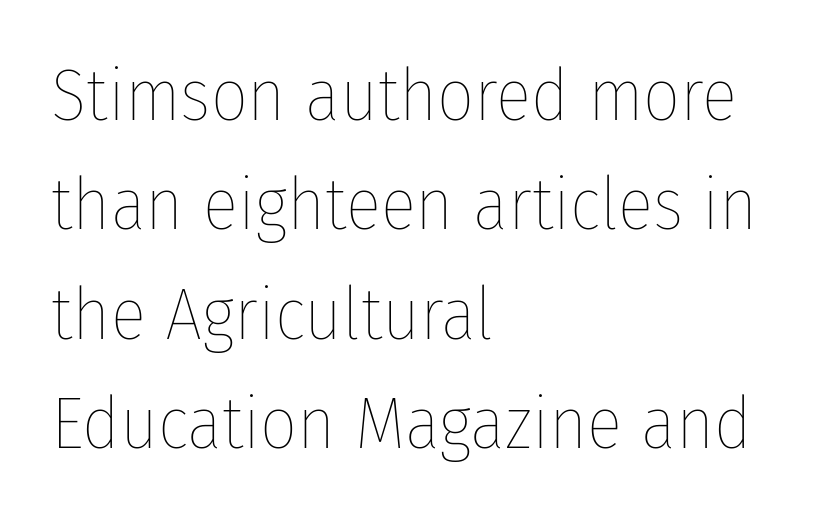
Q: Is the text bold? A: No.
Q: Is the text italic (slanted)? A: No, it is upright.
Q: Is the text underlined? A: No.
Q: How is the paragraph aligned? A: Left-aligned.
Q: Is the spacing between letters normal or unusually wide? A: Normal.
Q: Is the spacing between lines tight, normal or loose? A: Normal.
Q: Width (condensed, normal, or wide)? A: Condensed.
Q: Stroke contrast? A: Low.
Q: x-height? A: Medium.
Q: Monospaced? A: No.
